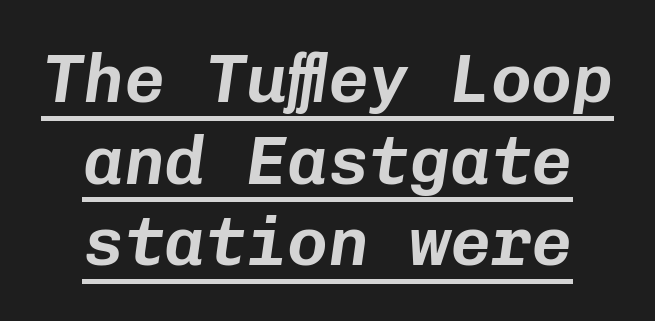
{"italic": "yes", "lean": "right", "slant_degrees": 8, "width": "normal", "stroke_contrast": "low", "x_height": "medium", "monospaced": "yes", "underline": "yes", "align": "center", "line_spacing_ratio": 1.2, "letter_spacing": "normal", "letter_spacing_em": 0.0, "glyph_px": 68}
